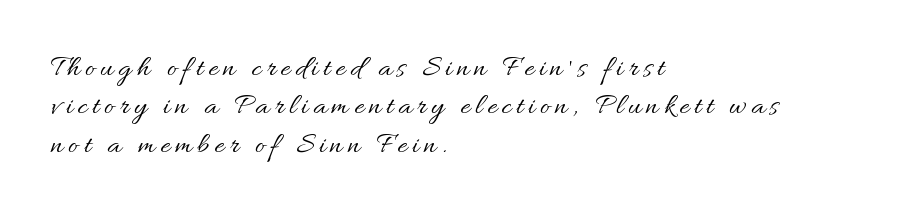
{"bold": "no", "weight": "regular", "width": "normal", "stroke_contrast": "medium", "x_height": "small", "monospaced": "no", "underline": "no", "align": "left", "line_spacing": "normal", "line_spacing_ratio": 1.28, "glyph_px": 30}
